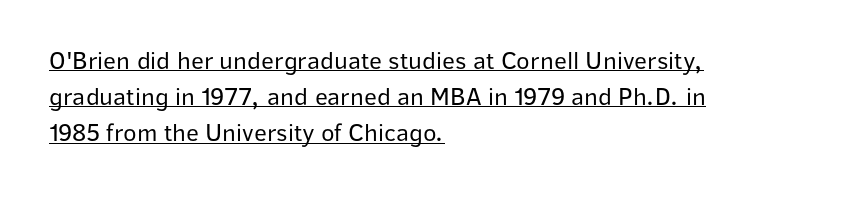
{"italic": "no", "bold": "no", "underline": "yes", "align": "left", "line_spacing": "normal", "line_spacing_ratio": 1.45, "letter_spacing": "normal", "letter_spacing_em": 0.0, "glyph_px": 25}
